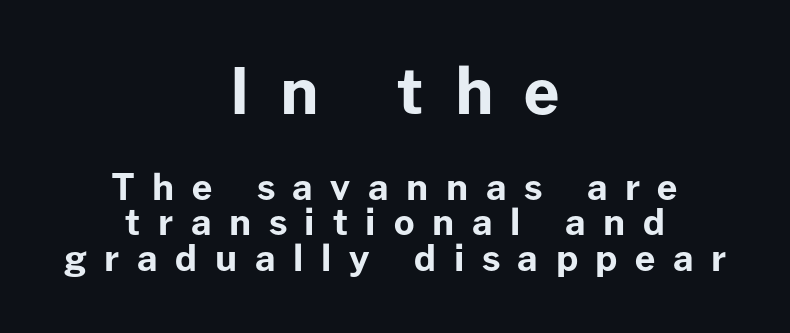
Notice how thick the strokes are: this is what a full bold looks like. A bare baseline throughout the passage. Visually the block forms a symmetrical silhouette, jagged on both flanks. This layout puts the oversized block above and the modest block below. Varying glyph widths throughout — classic text-font behaviour.
